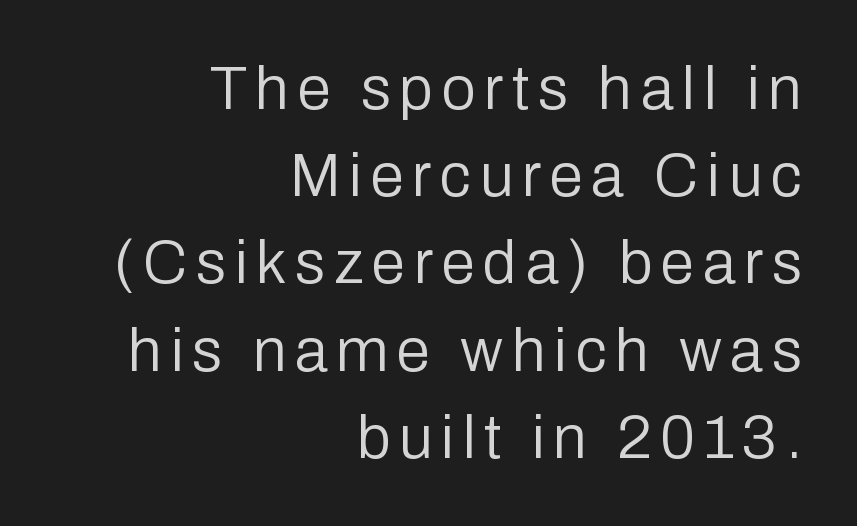
{"serif": "no", "italic": "no", "bold": "no", "weight": "regular", "width": "normal", "stroke_contrast": "low", "x_height": "medium", "monospaced": "no", "underline": "no", "align": "right", "line_spacing": "normal", "line_spacing_ratio": 1.43, "glyph_px": 61}
